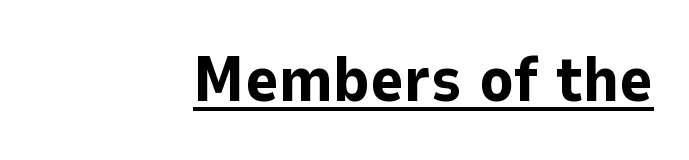
Q: Is the text bold? A: Yes.
Q: Is the text italic (slanted)? A: No, it is upright.
Q: Is the typeface a serif or a sans-serif typeface? A: Sans-serif.
Q: Is the text underlined? A: Yes.
Q: How is the paragraph aligned? A: Right-aligned.
Q: Is the spacing between letters normal or unusually wide? A: Normal.
Q: Width (condensed, normal, or wide)? A: Normal.
Q: Stroke contrast? A: Low.
Q: x-height? A: Medium.
Q: Monospaced? A: No.
